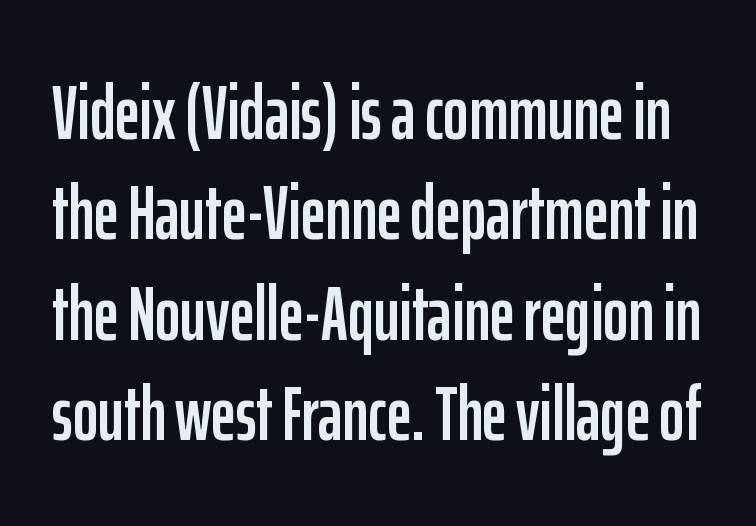
{"serif": "no", "italic": "no", "width": "condensed", "stroke_contrast": "low", "x_height": "medium", "monospaced": "no", "underline": "no", "line_spacing": "normal", "line_spacing_ratio": 1.32, "letter_spacing": "normal", "letter_spacing_em": 0.0, "glyph_px": 76}
